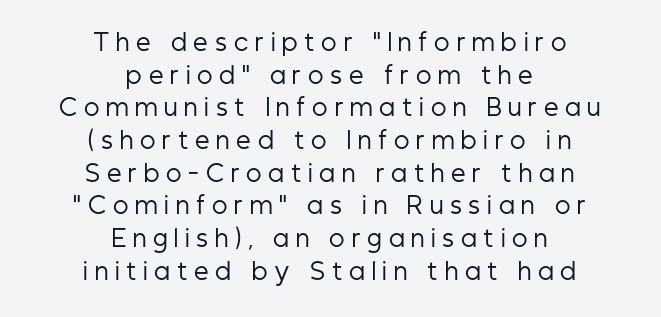
Posture: straight, roman, zero tilt. Descenders are the only things crossing below the line. The strokes carry an ordinary text weight at most. These lines are centered, leaving both edges ragged. The lines sit at an ordinary, default distance from one another. In terms of letterspacing, this is a distinctly airy, spread setting.
